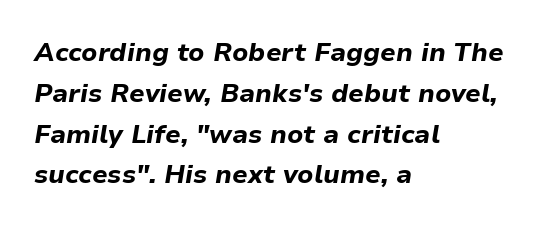
Typeset ragged right — the left edge is the straight one. The block of text has a typical density, with ordinary space between rows. The rendering keeps characters at their native spacing. Tall strokes in this sample are angled rather than plumb. This is heavy type, rendered in bold. Unmarked baselines from the first word to the last.
